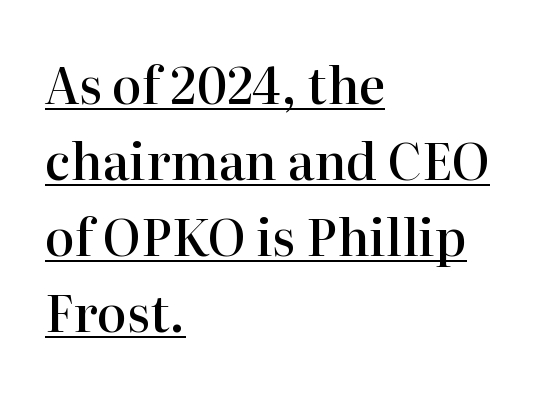
{"serif": "yes", "italic": "no", "bold": "semi", "weight": "semibold", "width": "normal", "stroke_contrast": "high", "x_height": "medium", "monospaced": "no", "underline": "yes", "align": "left", "line_spacing": "normal", "line_spacing_ratio": 1.52, "letter_spacing": "normal", "letter_spacing_em": 0.0, "glyph_px": 50}
